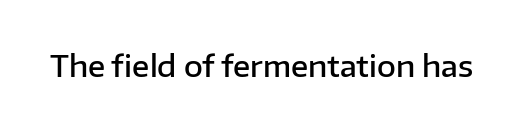
Q: Is the text bold? A: Semi-bold.
Q: Is the text italic (slanted)? A: No, it is upright.
Q: Is the typeface a serif or a sans-serif typeface? A: Sans-serif.
Q: Is the text underlined? A: No.
Q: Is the spacing between letters normal or unusually wide? A: Normal.
Q: Width (condensed, normal, or wide)? A: Normal.
Q: Stroke contrast? A: Low.
Q: x-height? A: Medium.
Q: Monospaced? A: No.
